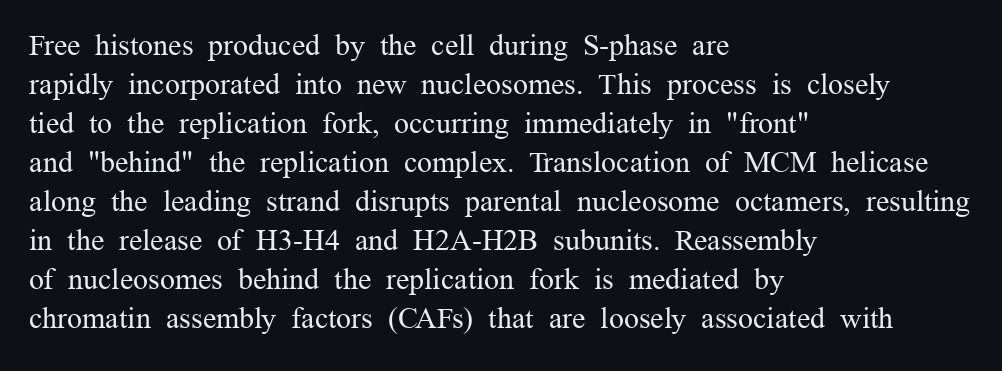
The image shows 30 px regular-weight serif type, upright; set left-aligned, normal line spacing (1.3x), normal letter spacing, not underlined; medium stroke contrast and a medium x-height.
